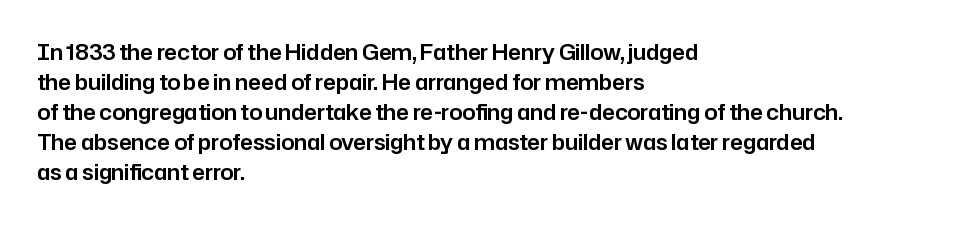
The image shows 21 px text type, upright; set left-aligned, normal line spacing (1.43x), normal letter spacing, not underlined.
